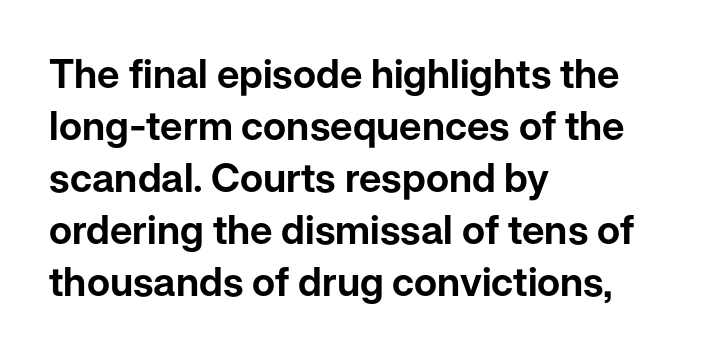
The image shows 40 px sans-serif type, upright; set left-aligned, normal line spacing (1.3x), normal letter spacing, not underlined; low stroke contrast and a medium x-height.
